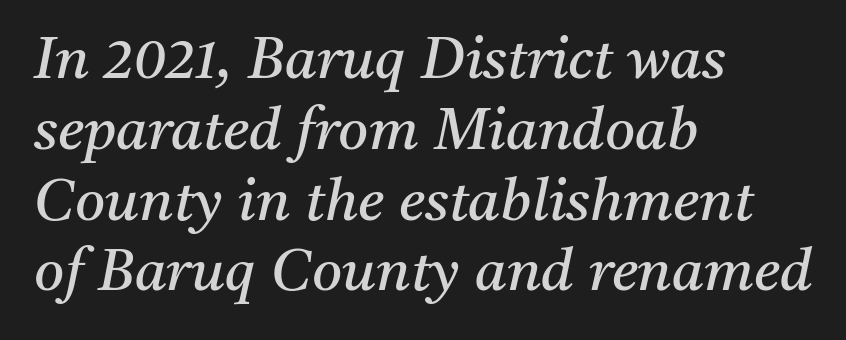
{"serif": "yes", "italic": "yes", "lean": "right", "slant_degrees": 11, "bold": "no", "weight": "regular", "width": "normal", "stroke_contrast": "medium", "x_height": "medium", "monospaced": "no", "underline": "no", "align": "left", "line_spacing_ratio": 1.22, "letter_spacing": "normal", "letter_spacing_em": 0.0, "glyph_px": 58}
